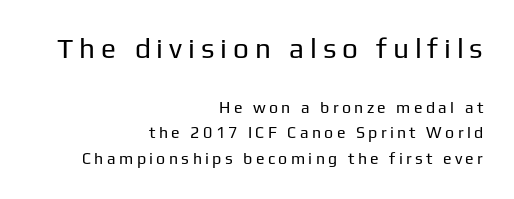
Q: Is the text bold? A: No.
Q: Is the text italic (slanted)? A: No, it is upright.
Q: Is the typeface a serif or a sans-serif typeface? A: Sans-serif.
Q: Is the text underlined? A: No.
Q: How is the paragraph aligned? A: Right-aligned.
Q: Is the spacing between letters normal or unusually wide? A: Unusually wide.
Q: Is the spacing between lines tight, normal or loose? A: Normal.
Q: Which block of text is set in a larger size, the first (top) or the second (bottom)? A: The first (top) one.
Q: Width (condensed, normal, or wide)? A: Normal.
Q: Stroke contrast? A: Low.
Q: x-height? A: Medium.
Q: Monospaced? A: No.
